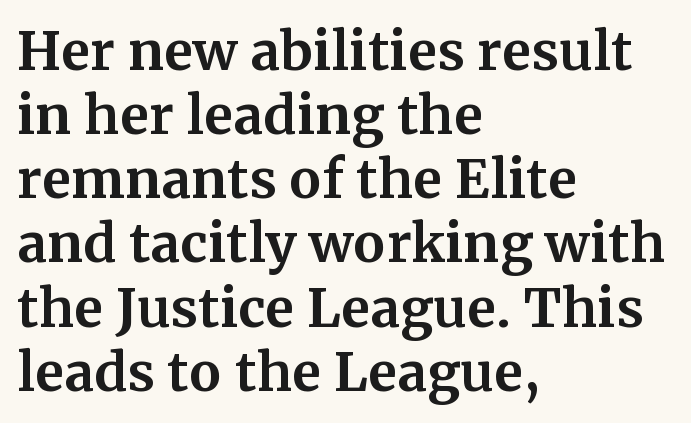
Q: Is the text bold? A: Yes.
Q: Is the text italic (slanted)? A: No, it is upright.
Q: Is the typeface a serif or a sans-serif typeface? A: Serif.
Q: Is the text underlined? A: No.
Q: How is the paragraph aligned? A: Left-aligned.
Q: Is the spacing between letters normal or unusually wide? A: Normal.
Q: Width (condensed, normal, or wide)? A: Normal.
Q: Stroke contrast? A: Medium.
Q: x-height? A: Medium.
Q: Monospaced? A: No.
